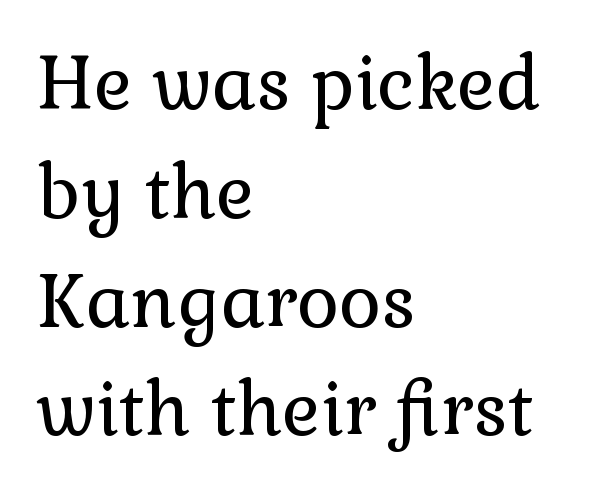
The image shows 73 px regular-weight serif type, upright; set left-aligned, normal line spacing (1.49x), normal letter spacing, not underlined; low stroke contrast and a medium x-height.
